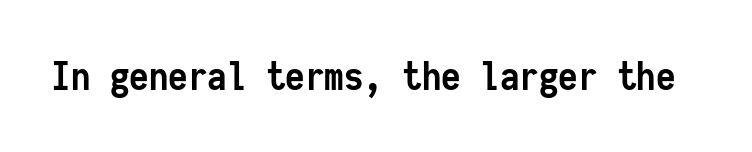
Q: Is the text bold? A: Yes.
Q: Is the text italic (slanted)? A: No, it is upright.
Q: Is the typeface a serif or a sans-serif typeface? A: Sans-serif.
Q: Is the text underlined? A: No.
Q: Is the spacing between letters normal or unusually wide? A: Normal.
Q: Width (condensed, normal, or wide)? A: Condensed.
Q: Stroke contrast? A: Low.
Q: x-height? A: Medium.
Q: Monospaced? A: Yes.
